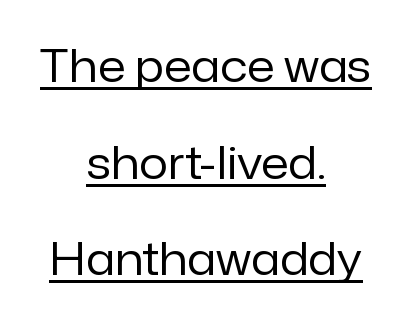
The image shows 45 px regular-weight sans-serif type, upright; set centered, loose line spacing (2.15x), normal letter spacing, underlined; low stroke contrast and a medium x-height.
